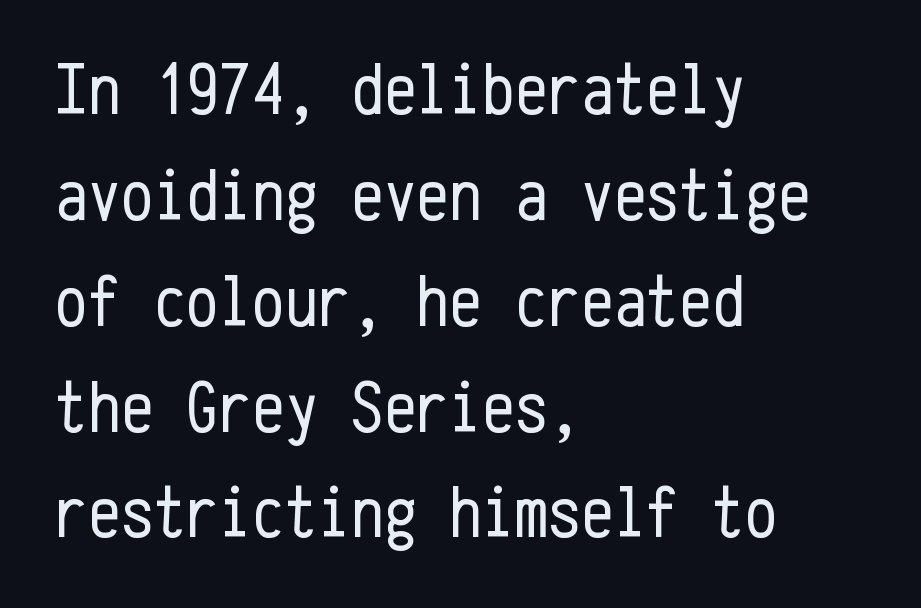
{"serif": "no", "italic": "no", "bold": "no", "weight": "regular", "width": "condensed", "stroke_contrast": "low", "x_height": "medium", "monospaced": "yes", "underline": "no", "align": "left", "line_spacing": "normal", "line_spacing_ratio": 1.45, "letter_spacing": "normal", "letter_spacing_em": 0.0, "glyph_px": 73}
